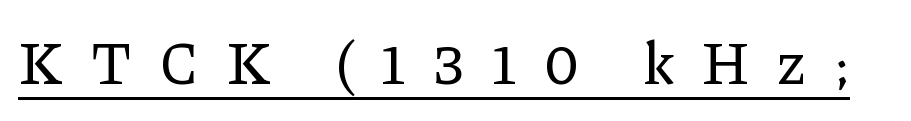
{"serif": "yes", "italic": "no", "width": "normal", "stroke_contrast": "low", "x_height": "medium", "monospaced": "no", "underline": "yes", "letter_spacing": "wide", "letter_spacing_em": 0.45, "glyph_px": 59}
